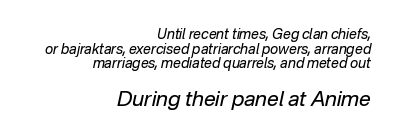
{"italic": "yes", "lean": "right", "slant_degrees": 12, "bold": "no", "underline": "no", "align": "right", "line_spacing": "tight", "line_spacing_ratio": 1.05, "letter_spacing": "normal", "letter_spacing_em": 0.0, "larger_block": "second", "size_ratio": 1.5, "glyph_px": 21}
